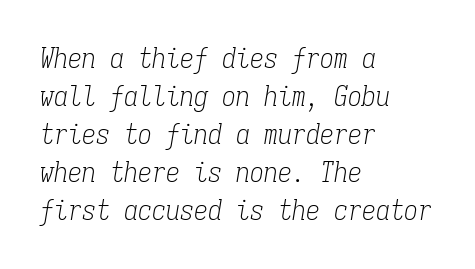
{"serif": "yes", "italic": "yes", "lean": "right", "slant_degrees": 9, "bold": "no", "weight": "light", "width": "condensed", "stroke_contrast": "low", "x_height": "medium", "monospaced": "yes", "underline": "no", "align": "left", "line_spacing": "normal", "line_spacing_ratio": 1.36, "letter_spacing": "normal", "letter_spacing_em": 0.0, "glyph_px": 28}
